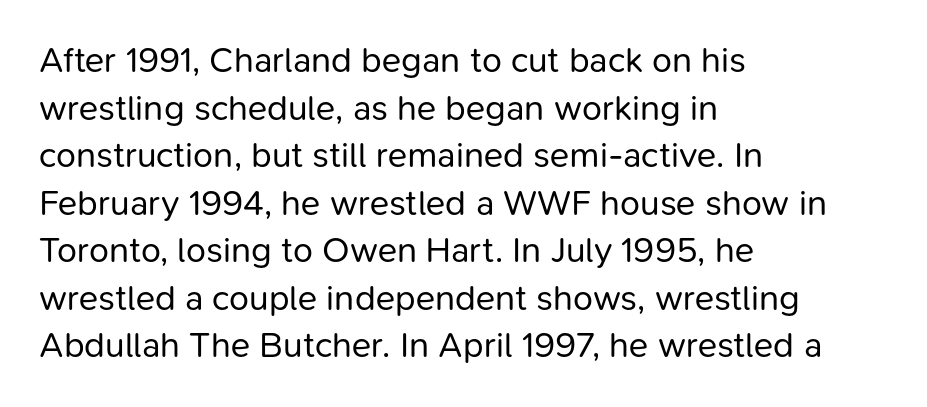
The image shows 36 px regular-weight sans-serif type, upright; set left-aligned, normal line spacing (1.32x), normal letter spacing, not underlined; low stroke contrast and a medium x-height.
